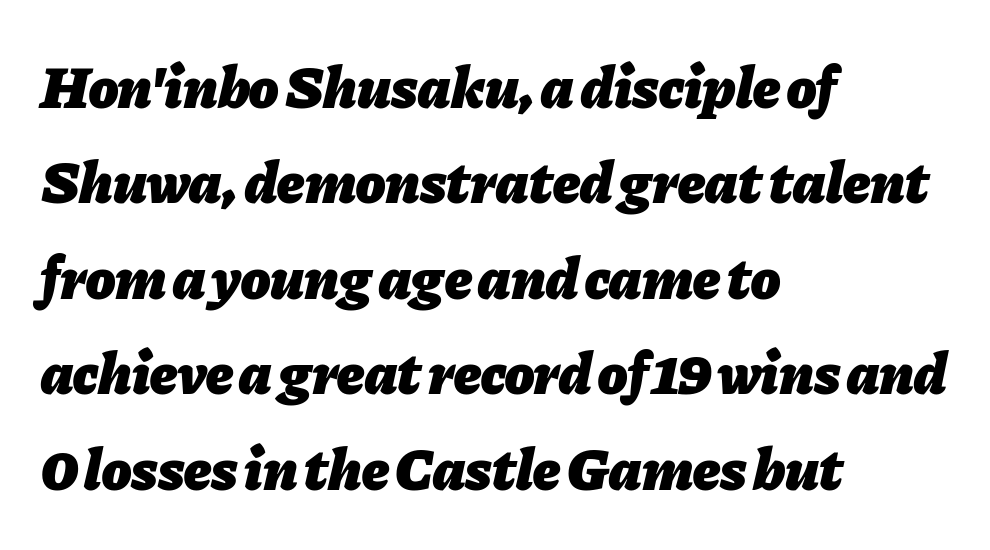
Standard letterfit; no display-style spreading of the glyphs. The lines are quadded left. Clear beneath every line of the passage. This sample has the flowing, uneven cadence of proportional lettering. The font's italic variant was chosen for this text.
